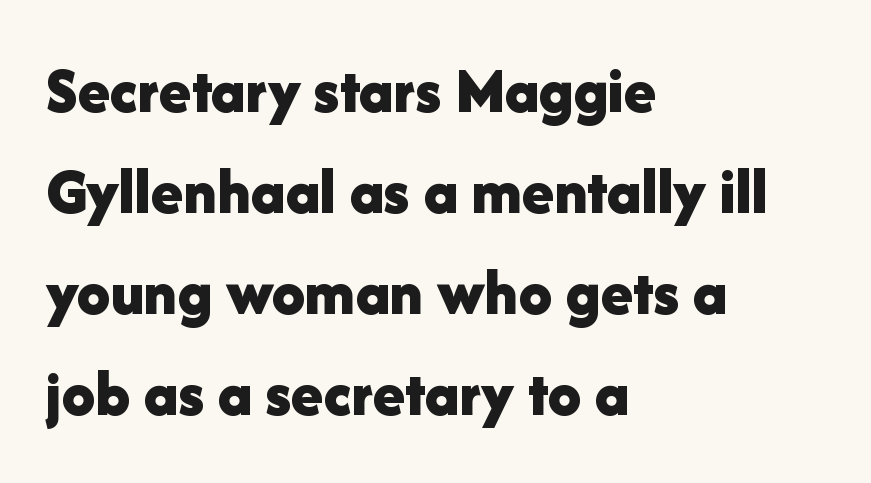
Rendered with straight, roman letterforms. Nope, no serifs anywhere on these letters. No extra tracking has been applied to these lines. Letters rest on an invisible, unmarked baseline. Notice how descenders clear the ascenders below comfortably — that's standard leading. The text block is weighted toward the left margin, trailing off unevenly rightward.
